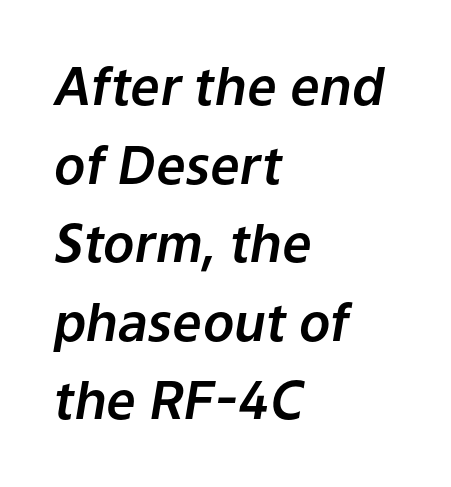
Q: Is the text italic (slanted)? A: Yes, it leans right by about 9 degrees.
Q: Is the text underlined? A: No.
Q: How is the paragraph aligned? A: Left-aligned.
Q: Is the spacing between letters normal or unusually wide? A: Normal.
Q: Is the spacing between lines tight, normal or loose? A: Normal.
Q: Width (condensed, normal, or wide)? A: Normal.
Q: Stroke contrast? A: Low.
Q: x-height? A: Medium.
Q: Monospaced? A: No.
